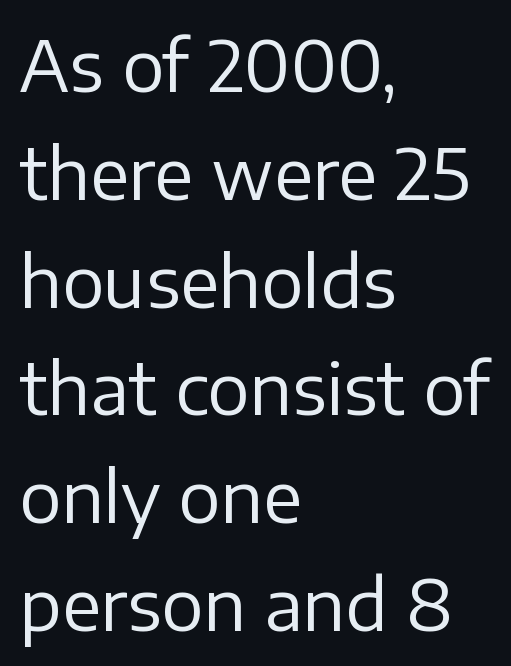
The image shows 70 px regular-weight sans-serif type, upright; set left-aligned, normal line spacing (1.54x), normal letter spacing, not underlined; low stroke contrast and a medium x-height.
